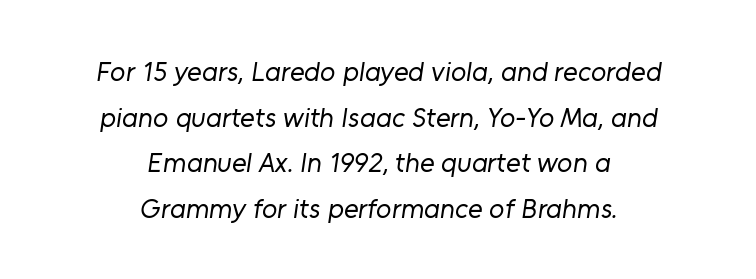
In terms of letterform style, serifs are entirely absent. Is the letter spacing exaggerated? No — it looks like the ordinary default. Only glyphs here, with clear space below each row. This block has exactly the height ordinary leading produces. Weight: regular or lighter. Horizontally, the lines are justified to the midpoint only.
